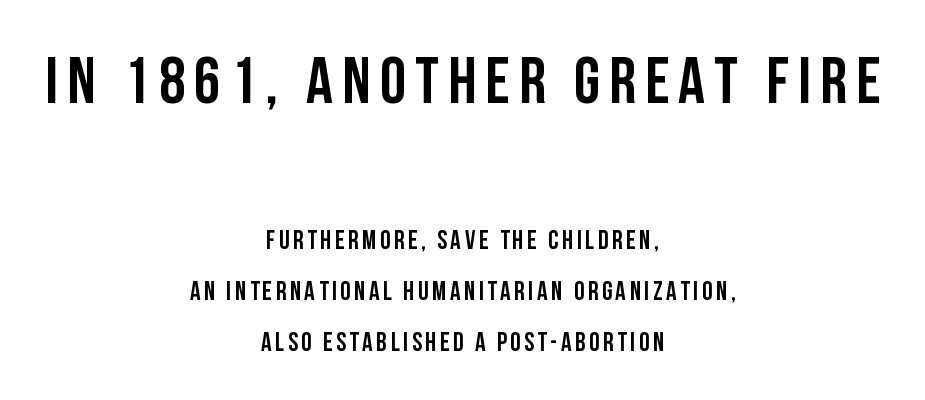
The image shows 66 px condensed sans-serif type, upright; set centered, loose line spacing (1.95x), not underlined; the first (top) block is 2.54x larger; low stroke contrast and a large x-height.
